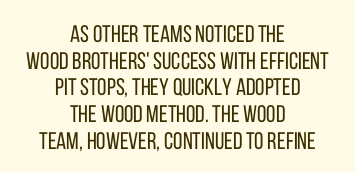
{"italic": "no", "bold": "no", "underline": "no", "align": "center", "line_spacing": "tight", "line_spacing_ratio": 1.11, "letter_spacing": "normal", "letter_spacing_em": 0.0, "glyph_px": 24}
